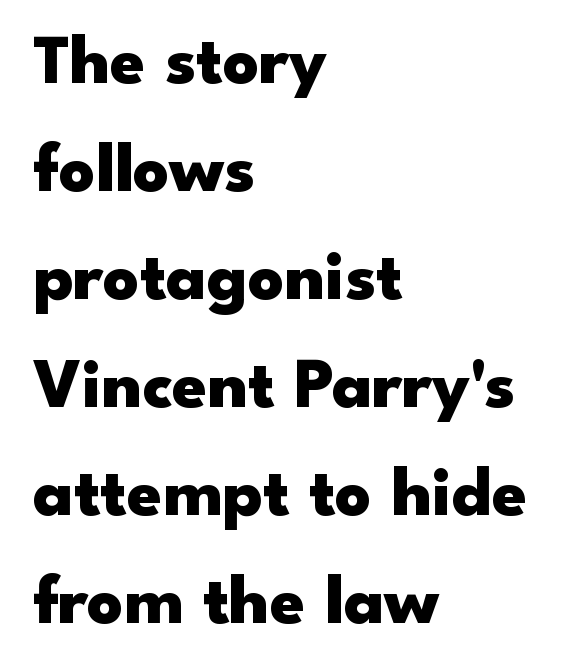
Q: Is the text bold? A: Yes.
Q: Is the text italic (slanted)? A: No, it is upright.
Q: Is the typeface a serif or a sans-serif typeface? A: Sans-serif.
Q: Is the text underlined? A: No.
Q: How is the paragraph aligned? A: Left-aligned.
Q: Is the spacing between letters normal or unusually wide? A: Normal.
Q: Is the spacing between lines tight, normal or loose? A: Normal.
Q: Width (condensed, normal, or wide)? A: Wide.
Q: Stroke contrast? A: Low.
Q: x-height? A: Small.
Q: Monospaced? A: No.
